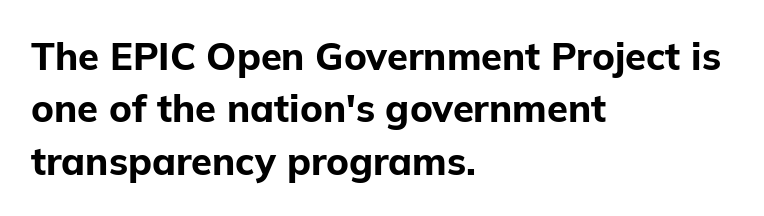
Q: Is the text bold? A: Yes.
Q: Is the text italic (slanted)? A: No, it is upright.
Q: Is the typeface a serif or a sans-serif typeface? A: Sans-serif.
Q: Is the text underlined? A: No.
Q: How is the paragraph aligned? A: Left-aligned.
Q: Is the spacing between letters normal or unusually wide? A: Normal.
Q: Is the spacing between lines tight, normal or loose? A: Normal.
Q: Width (condensed, normal, or wide)? A: Normal.
Q: Stroke contrast? A: Low.
Q: x-height? A: Medium.
Q: Monospaced? A: No.
